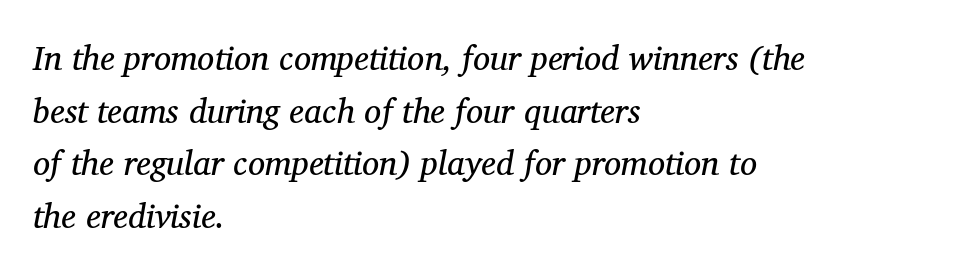
The image shows 34 px regular-weight serif type, italic (leaning right); set left-aligned, normal line spacing (1.55x), normal letter spacing, not underlined; medium stroke contrast and a medium x-height.
